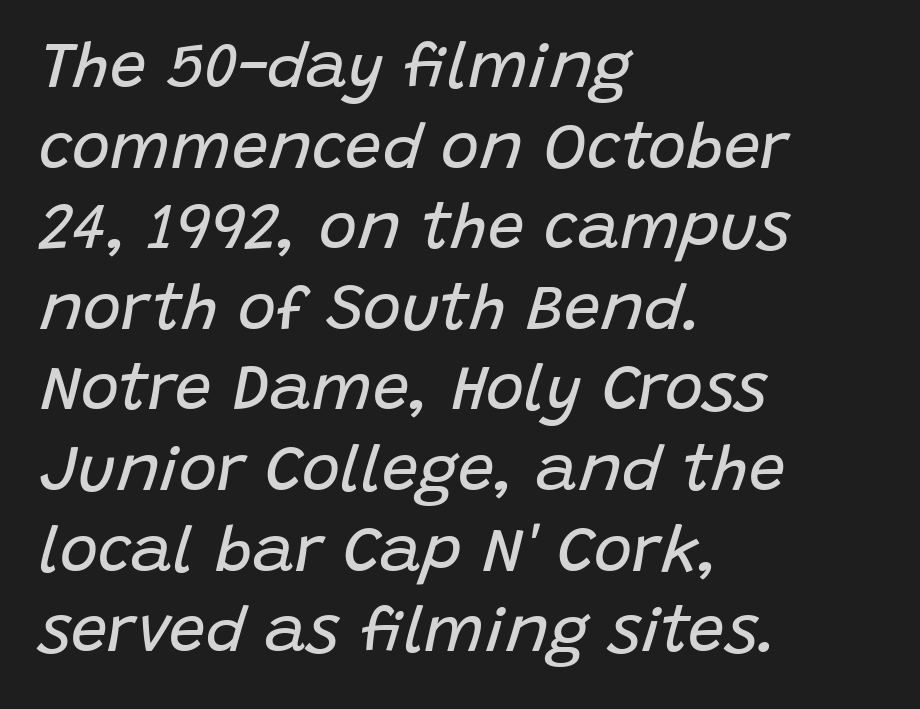
On a weight scale, this lands at 450 or below. The specimen reads as italic at a glance. The rendering anchors every line to the left-hand side. Think of a printed novel: that variable character pitch is what you see here. The glyphs are unaccompanied by any horizontal stroke below them.
